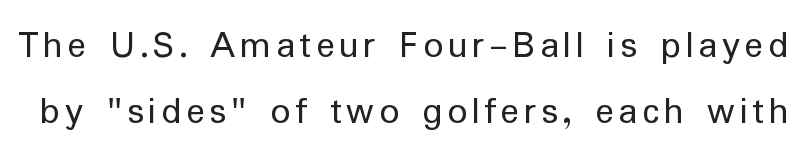
The image shows 39 px regular-weight sans-serif type, upright; set normal line spacing (1.69x), not underlined; low stroke contrast and a medium x-height.
